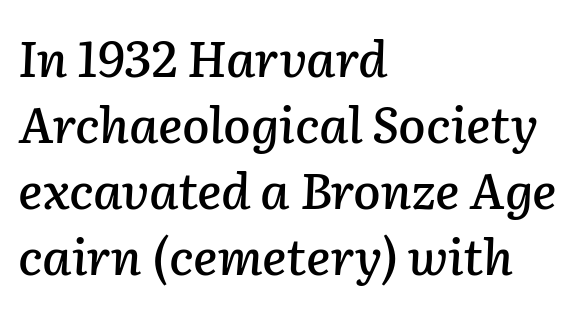
The image shows 50 px text type, italic (leaning right); set left-aligned, normal line spacing (1.32x), normal letter spacing, not underlined; low stroke contrast and a medium x-height.
